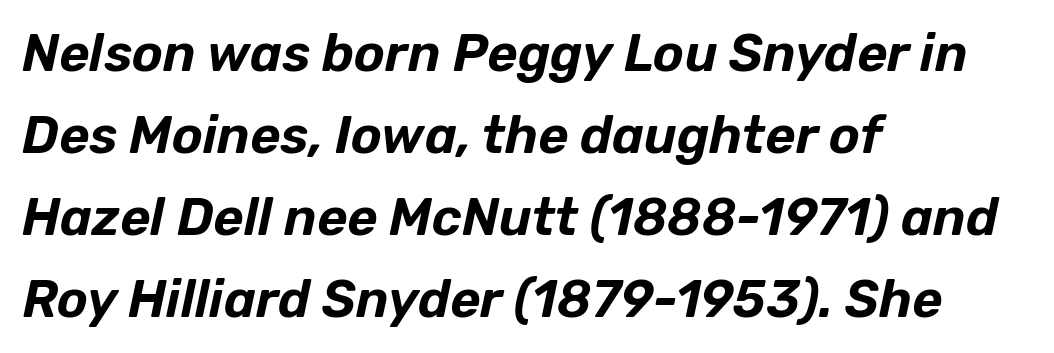
{"italic": "yes", "lean": "right", "slant_degrees": 12, "width": "normal", "stroke_contrast": "low", "x_height": "medium", "monospaced": "no", "underline": "no", "align": "left", "line_spacing": "normal", "line_spacing_ratio": 1.58, "letter_spacing": "normal", "letter_spacing_em": 0.0, "glyph_px": 52}
